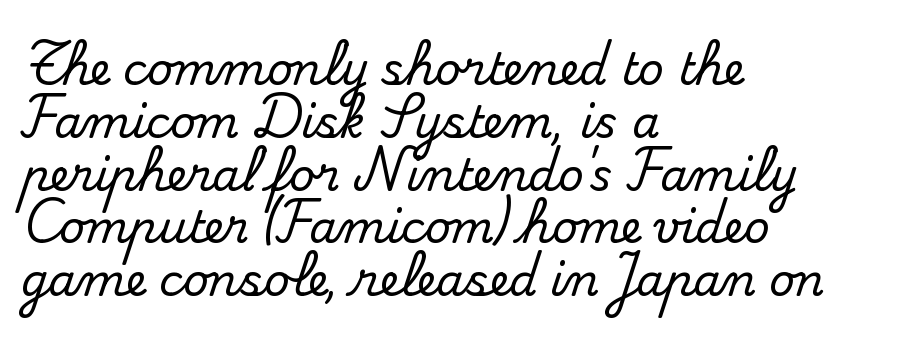
The image shows 44 px text type; set left-aligned, line spacing 1.2x, normal letter spacing, not underlined; medium stroke contrast and a small x-height.
